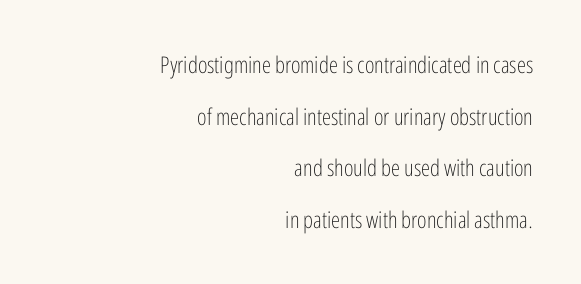
Q: Is the text bold? A: No.
Q: Is the text italic (slanted)? A: No, it is upright.
Q: Is the text underlined? A: No.
Q: How is the paragraph aligned? A: Right-aligned.
Q: Is the spacing between letters normal or unusually wide? A: Normal.
Q: Is the spacing between lines tight, normal or loose? A: Loose.
